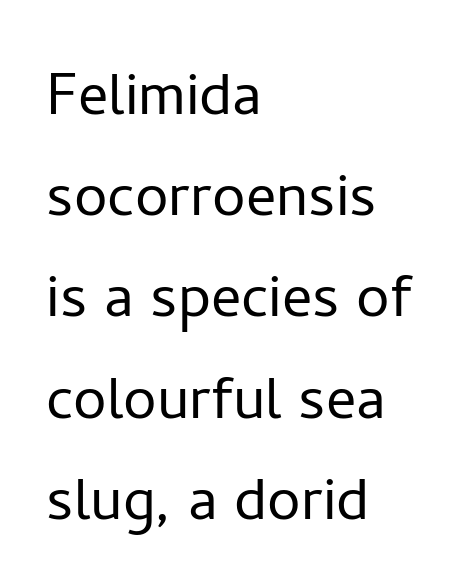
{"serif": "no", "italic": "no", "bold": "no", "weight": "light", "width": "normal", "stroke_contrast": "low", "x_height": "medium", "monospaced": "no", "underline": "no", "align": "left", "line_spacing": "normal", "line_spacing_ratio": 1.35, "letter_spacing": "normal", "letter_spacing_em": 0.0, "glyph_px": 75}
